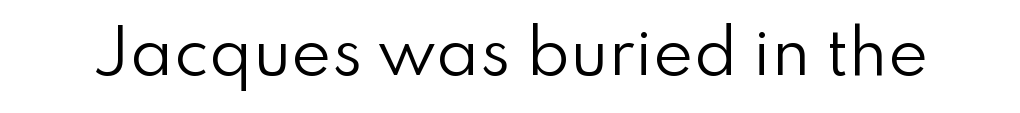
The specimen omits any rule beneath the text block's lines. Note the varied advance widths — an 'i' is clearly narrower than an 'm'. Caption: face not bold, strokes unweighted. The face used here is a sans, in the tradition of grotesques and geometrics. Posture: straight, roman, zero tilt. Between one letter and the next there's only the usual sliver of space.
